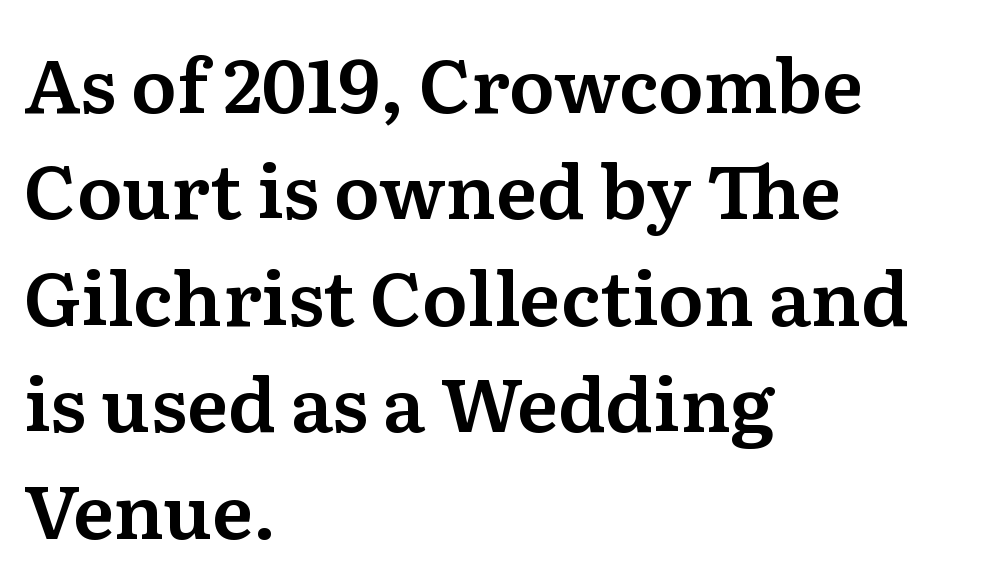
Q: Is the text italic (slanted)? A: No, it is upright.
Q: Is the typeface a serif or a sans-serif typeface? A: Serif.
Q: Is the text underlined? A: No.
Q: How is the paragraph aligned? A: Left-aligned.
Q: Is the spacing between letters normal or unusually wide? A: Normal.
Q: Is the spacing between lines tight, normal or loose? A: Normal.
Q: Width (condensed, normal, or wide)? A: Normal.
Q: Stroke contrast? A: Medium.
Q: x-height? A: Medium.
Q: Monospaced? A: No.
